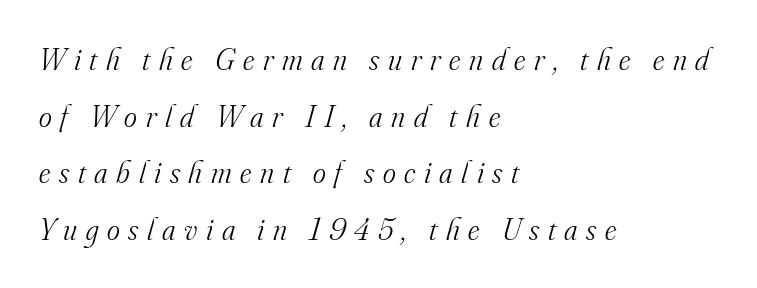
Q: Is the text bold? A: No.
Q: Is the text italic (slanted)? A: Yes, it leans right by about 16 degrees.
Q: Is the typeface a serif or a sans-serif typeface? A: Serif.
Q: Is the text underlined? A: No.
Q: How is the paragraph aligned? A: Left-aligned.
Q: Is the spacing between letters normal or unusually wide? A: Unusually wide.
Q: Width (condensed, normal, or wide)? A: Normal.
Q: Stroke contrast? A: Medium.
Q: x-height? A: Small.
Q: Monospaced? A: No.
